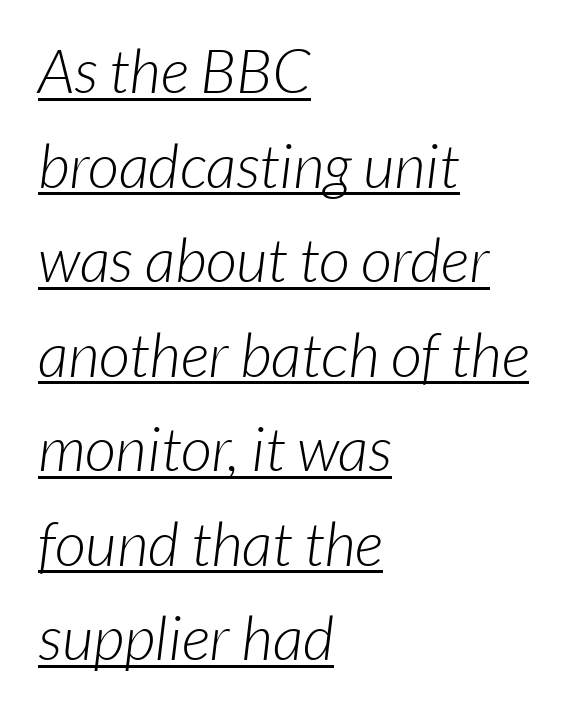
The image shows 61 px light sans-serif type; set left-aligned, normal line spacing (1.55x), normal letter spacing, underlined; low stroke contrast and a medium x-height.
